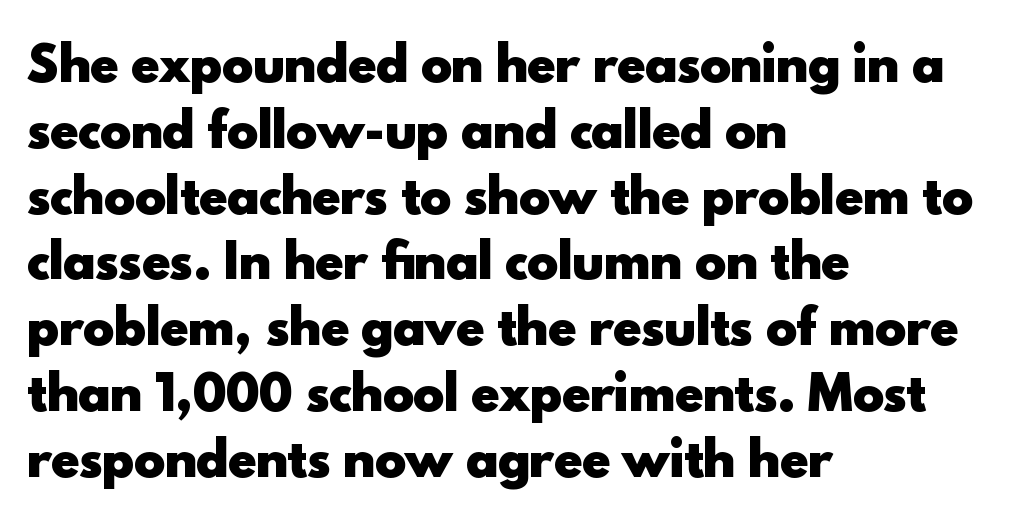
{"serif": "no", "italic": "no", "bold": "yes", "weight": "heavy", "width": "normal", "x_height": "small", "monospaced": "no", "underline": "no", "align": "left", "line_spacing": "normal", "line_spacing_ratio": 1.4, "letter_spacing": "normal", "letter_spacing_em": 0.0, "glyph_px": 47}
